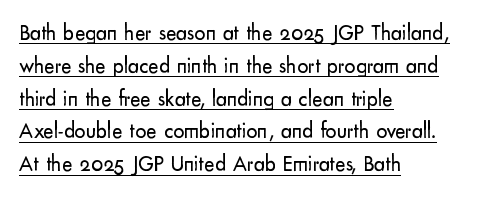
{"italic": "no", "bold": "no", "underline": "yes", "align": "left", "line_spacing": "normal", "line_spacing_ratio": 1.49, "letter_spacing": "normal", "letter_spacing_em": 0.0, "glyph_px": 22}
